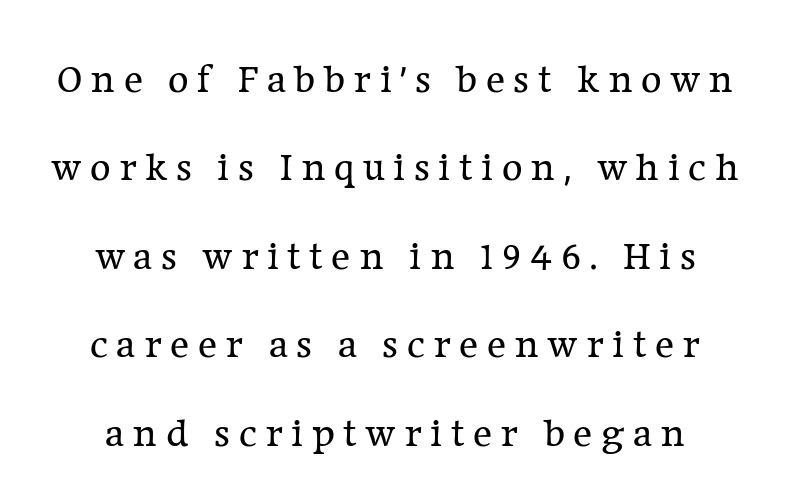
{"serif": "yes", "italic": "no", "bold": "no", "weight": "regular", "width": "normal", "stroke_contrast": "low", "x_height": "medium", "monospaced": "no", "underline": "no", "line_spacing": "loose", "line_spacing_ratio": 2.21, "letter_spacing": "wide", "letter_spacing_em": 0.21, "glyph_px": 40}
